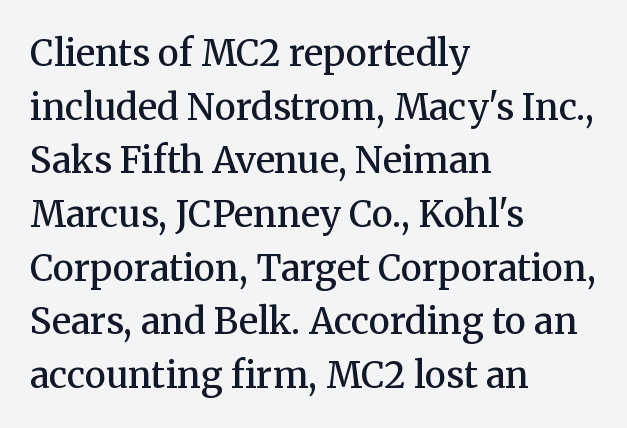
{"serif": "yes", "italic": "no", "bold": "semi", "weight": "semibold", "width": "normal", "stroke_contrast": "medium", "x_height": "medium", "monospaced": "no", "underline": "no", "align": "left", "line_spacing": "normal", "line_spacing_ratio": 1.49, "letter_spacing": "normal", "letter_spacing_em": 0.0, "glyph_px": 36}
